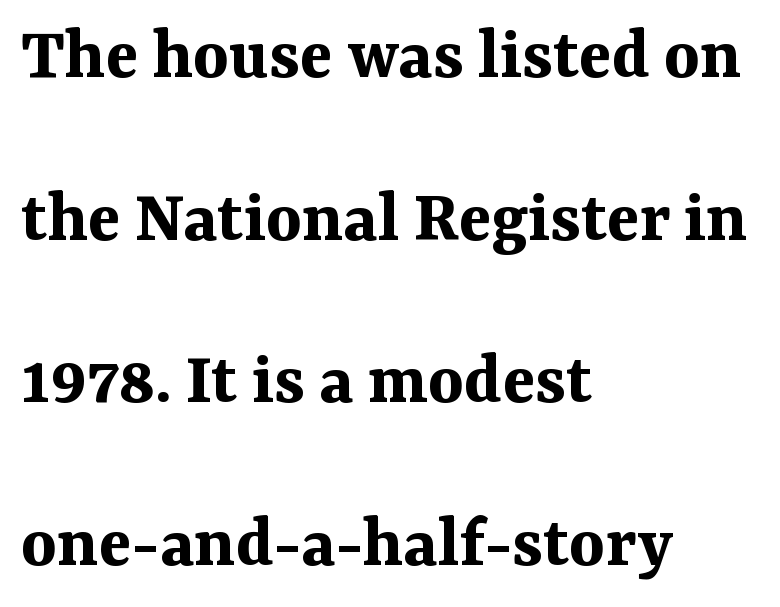
Q: Is the text bold? A: Yes.
Q: Is the text italic (slanted)? A: No, it is upright.
Q: Is the typeface a serif or a sans-serif typeface? A: Serif.
Q: Is the text underlined? A: No.
Q: How is the paragraph aligned? A: Left-aligned.
Q: Is the spacing between letters normal or unusually wide? A: Normal.
Q: Is the spacing between lines tight, normal or loose? A: Loose.
Q: Width (condensed, normal, or wide)? A: Normal.
Q: Stroke contrast? A: Medium.
Q: x-height? A: Medium.
Q: Monospaced? A: No.
